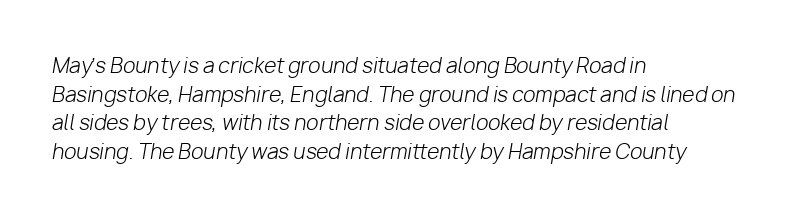
{"italic": "yes", "lean": "right", "slant_degrees": 10, "bold": "no", "underline": "no", "align": "left", "line_spacing": "normal", "line_spacing_ratio": 1.43, "letter_spacing": "normal", "letter_spacing_em": 0.0, "glyph_px": 20}
